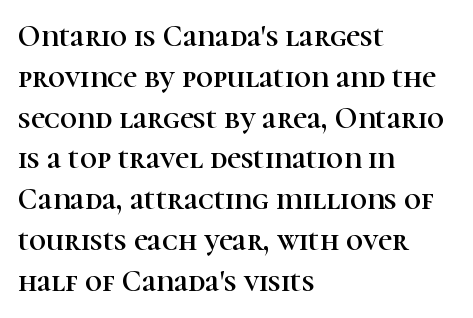
The image shows 30 px serif type, upright; set left-aligned, normal line spacing (1.36x), normal letter spacing, not underlined; high stroke contrast and a medium x-height.
